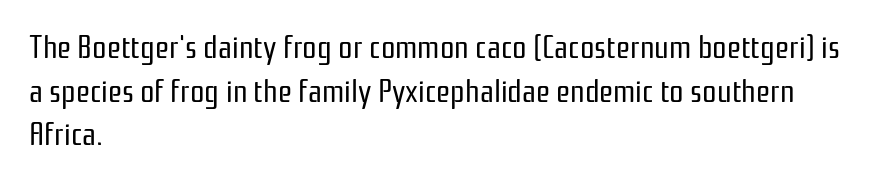
Q: Is the text bold? A: No.
Q: Is the text italic (slanted)? A: No, it is upright.
Q: Is the typeface a serif or a sans-serif typeface? A: Sans-serif.
Q: Is the text underlined? A: No.
Q: How is the paragraph aligned? A: Left-aligned.
Q: Is the spacing between letters normal or unusually wide? A: Normal.
Q: Is the spacing between lines tight, normal or loose? A: Normal.
Q: Width (condensed, normal, or wide)? A: Condensed.
Q: Stroke contrast? A: Low.
Q: x-height? A: Medium.
Q: Monospaced? A: No.
